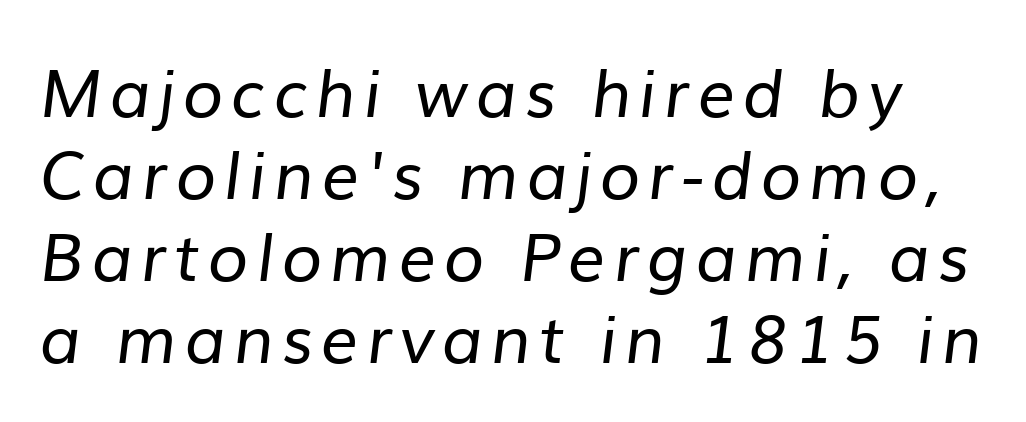
The image shows 66 px regular-weight sans-serif type; set line spacing 1.24x, not underlined; low stroke contrast and a medium x-height.
